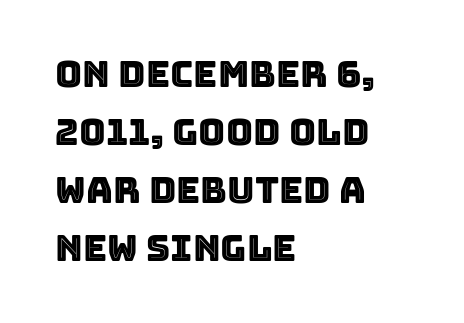
The baseline area is clear. The specimen reads as upright at a glance. Alignment: flush left. Compared with typical body copy, the letter spacing here is the same. These lines sit exactly where default settings would place them.
